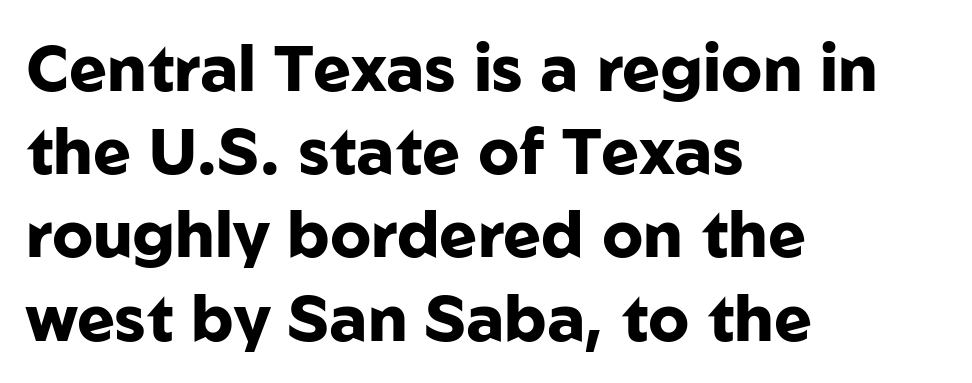
Q: Is the text bold? A: Yes.
Q: Is the text italic (slanted)? A: No, it is upright.
Q: Is the typeface a serif or a sans-serif typeface? A: Sans-serif.
Q: Is the text underlined? A: No.
Q: How is the paragraph aligned? A: Left-aligned.
Q: Is the spacing between letters normal or unusually wide? A: Normal.
Q: Is the spacing between lines tight, normal or loose? A: Normal.
Q: Width (condensed, normal, or wide)? A: Normal.
Q: Stroke contrast? A: Low.
Q: x-height? A: Medium.
Q: Monospaced? A: No.
